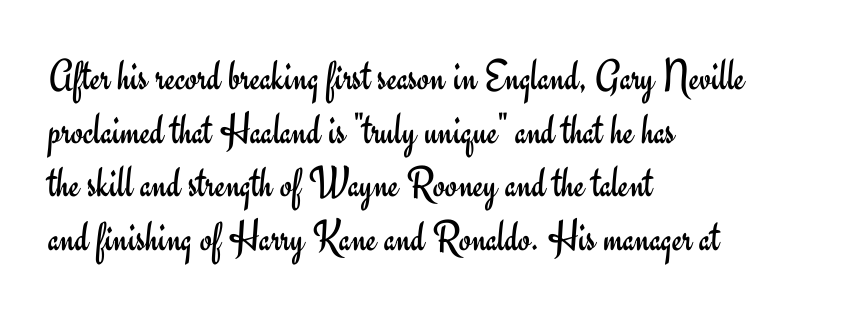
The image shows 44 px regular-weight sans-serif type; set left-aligned, line spacing 1.22x, normal letter spacing, not underlined; low stroke contrast and a small x-height.
